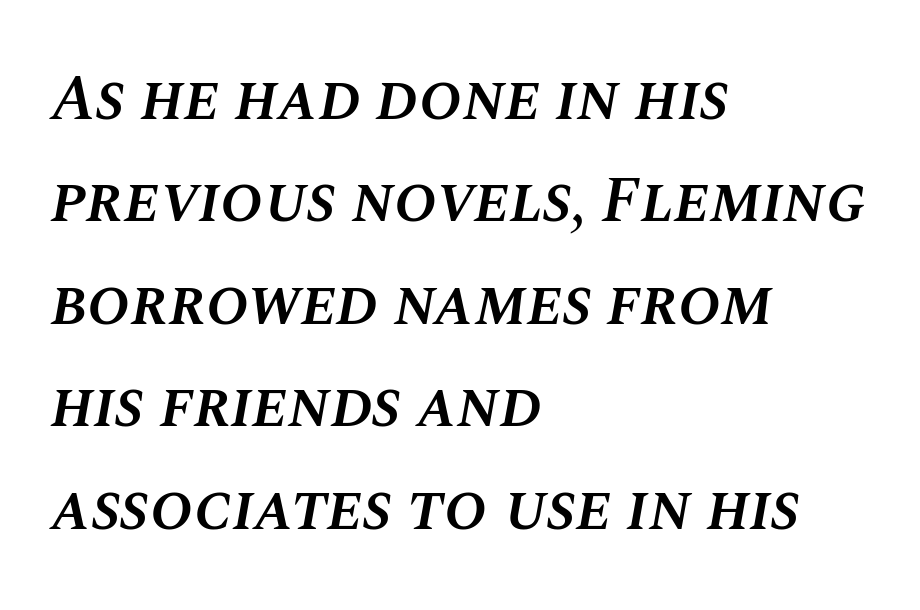
Q: Is the text bold? A: Semi-bold.
Q: Is the text italic (slanted)? A: Yes, it leans right by about 10 degrees.
Q: Is the text underlined? A: No.
Q: How is the paragraph aligned? A: Left-aligned.
Q: Is the spacing between letters normal or unusually wide? A: Normal.
Q: Is the spacing between lines tight, normal or loose? A: Normal.
Q: Width (condensed, normal, or wide)? A: Normal.
Q: Stroke contrast? A: Medium.
Q: x-height? A: Large.
Q: Monospaced? A: No.
